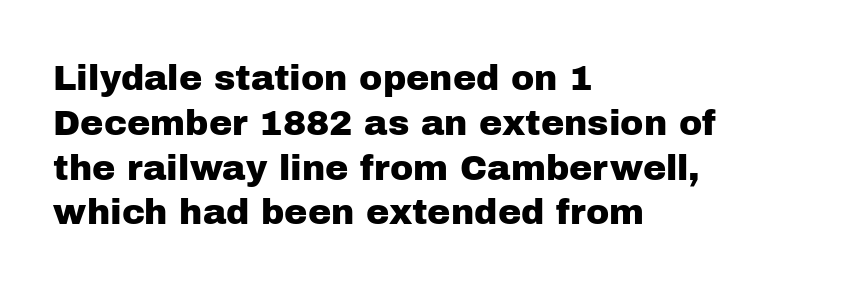
{"serif": "no", "italic": "no", "width": "normal", "stroke_contrast": "low", "x_height": "medium", "monospaced": "no", "underline": "no", "align": "left", "line_spacing": "normal", "line_spacing_ratio": 1.28, "letter_spacing": "normal", "letter_spacing_em": 0.0, "glyph_px": 35}
